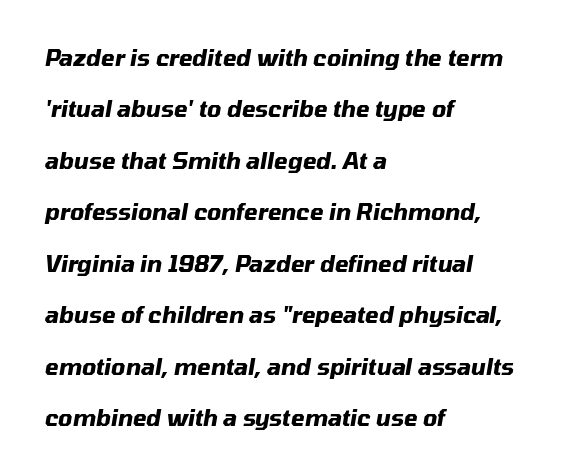
Q: Is the text bold? A: Yes.
Q: Is the text italic (slanted)? A: Yes, it leans right by about 10 degrees.
Q: Is the text underlined? A: No.
Q: How is the paragraph aligned? A: Left-aligned.
Q: Is the spacing between letters normal or unusually wide? A: Normal.
Q: Is the spacing between lines tight, normal or loose? A: Loose.
